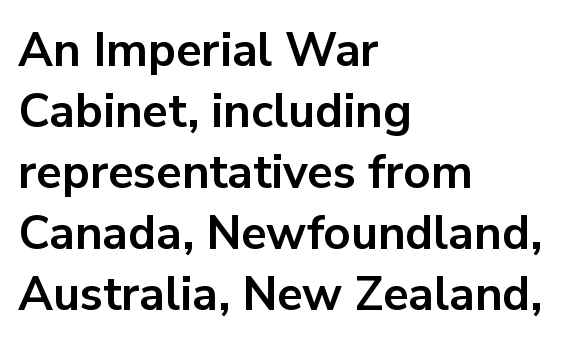
Is this a sans? Yes — the strokes have no serifs. The letters stand upright; this is a roman face. Character widths vary here, with narrow letters taking less room than wide ones. Casual observation: everything's shoved over to the left. Default kerning and tracking; the words read as compact shapes. The passage shown is not underscored anywhere.
